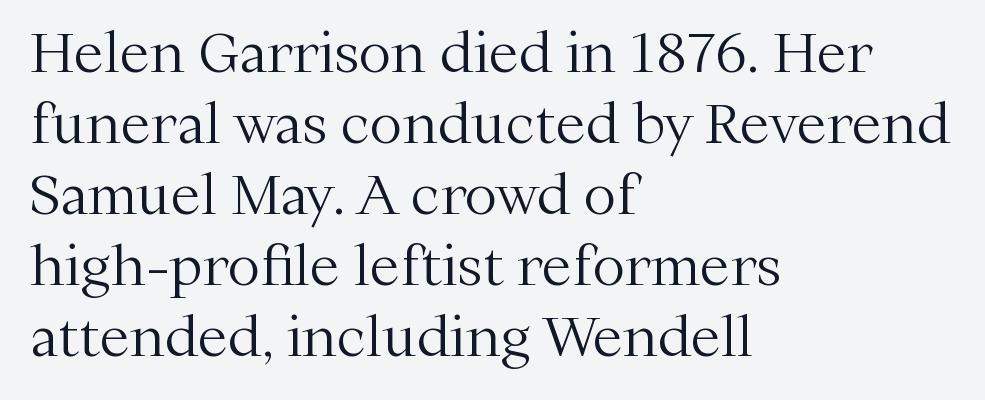
Q: Is the text bold? A: No.
Q: Is the text italic (slanted)? A: No, it is upright.
Q: Is the typeface a serif or a sans-serif typeface? A: Serif.
Q: Is the text underlined? A: No.
Q: How is the paragraph aligned? A: Left-aligned.
Q: Is the spacing between letters normal or unusually wide? A: Normal.
Q: Is the spacing between lines tight, normal or loose? A: Normal.
Q: Width (condensed, normal, or wide)? A: Normal.
Q: Stroke contrast? A: Medium.
Q: x-height? A: Medium.
Q: Monospaced? A: No.
